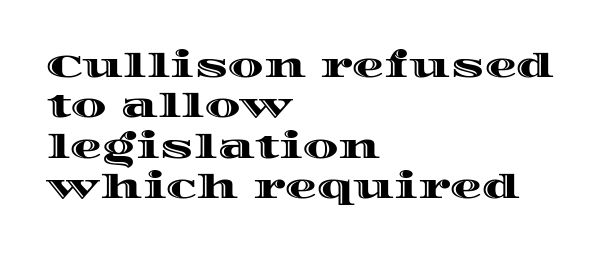
{"italic": "no", "width": "wide", "x_height": "large", "monospaced": "no", "underline": "no", "align": "left", "line_spacing": "normal", "line_spacing_ratio": 1.26, "letter_spacing": "normal", "letter_spacing_em": 0.0, "glyph_px": 32}
